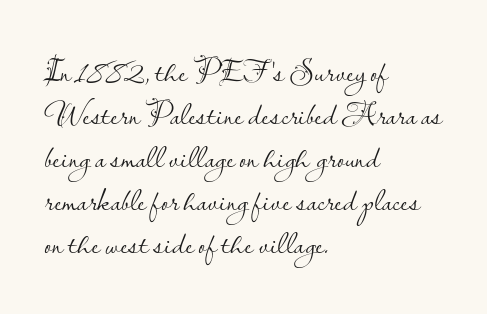
The image shows 33 px light sans-serif type; set left-aligned, normal line spacing (1.3x), normal letter spacing, not underlined; low stroke contrast and a small x-height.
